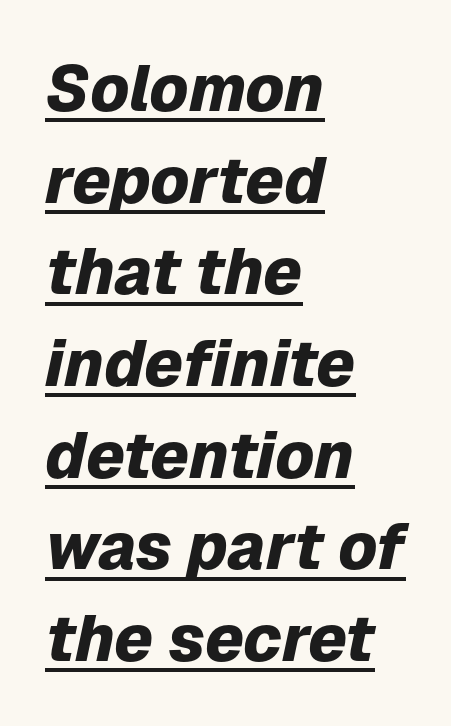
If you drew a line through each stem, it would be angled. The passage shown is underscored from start to finish. How are the letters spaced? Ordinarily, with no added tracking. Students, this is bold: see how much ink each stroke carries. Normally led — the rows are evenly, conventionally spaced.
